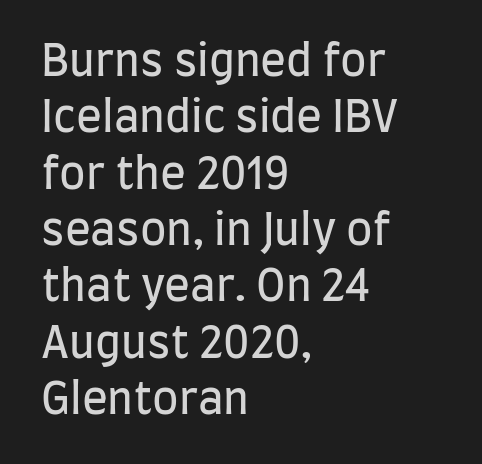
The glyphs in this specimen are sans serif. Words float on clear page, feet unadorned. The font is comparable to plain body text, perhaps lighter. Tall strokes in this sample are plumb rather than angled. Vertically, the passage feels balanced, rows spaced as you'd expect. The ragged edge is on the right, which tells us the setting is flush left.
